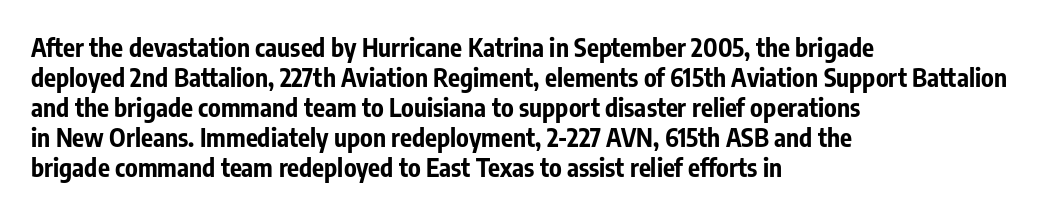
Q: Is the text bold? A: Yes.
Q: Is the text italic (slanted)? A: No, it is upright.
Q: Is the text underlined? A: No.
Q: How is the paragraph aligned? A: Left-aligned.
Q: Is the spacing between letters normal or unusually wide? A: Normal.
